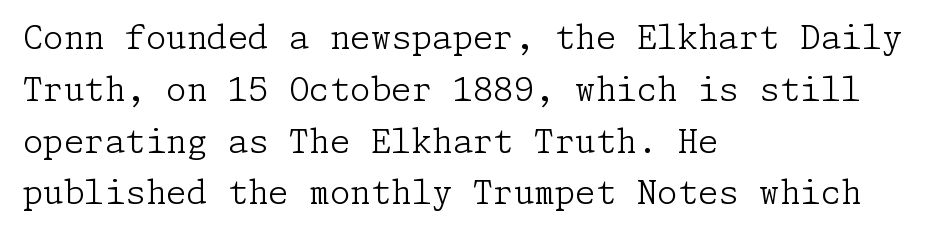
These lines stack with their left ends in a neat column. Has an underline been added? It has not. Heaviness? Minimal to ordinary, like unemphasized prose. A typesetter would call this zero additional tracking. Vertically, the passage feels balanced, rows spaced as you'd expect.
